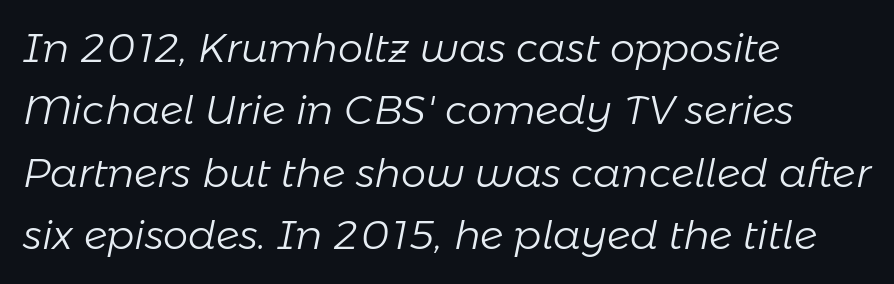
The image shows 40 px light type, italic (leaning right); set left-aligned, normal line spacing (1.56x), normal letter spacing, not underlined; low stroke contrast and a medium x-height.
